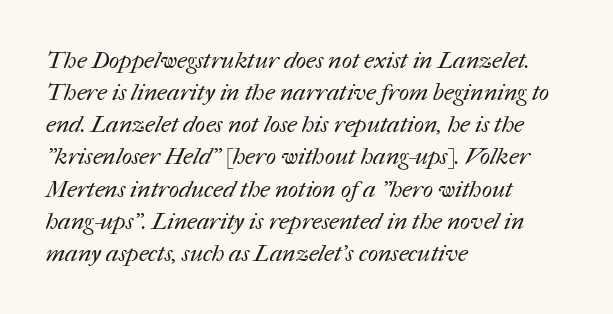
{"bold": "no", "underline": "no", "align": "left", "line_spacing": "normal", "line_spacing_ratio": 1.34, "letter_spacing": "normal", "letter_spacing_em": 0.0, "glyph_px": 24}
